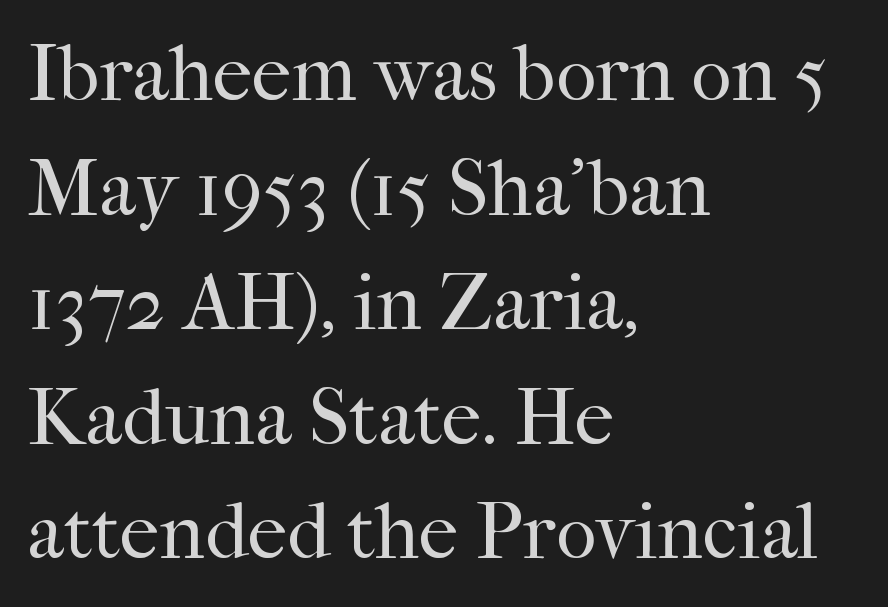
Q: Is the text bold? A: No.
Q: Is the text italic (slanted)? A: No, it is upright.
Q: Is the typeface a serif or a sans-serif typeface? A: Serif.
Q: Is the text underlined? A: No.
Q: How is the paragraph aligned? A: Left-aligned.
Q: Is the spacing between letters normal or unusually wide? A: Normal.
Q: Is the spacing between lines tight, normal or loose? A: Normal.
Q: Width (condensed, normal, or wide)? A: Normal.
Q: Stroke contrast? A: High.
Q: x-height? A: Medium.
Q: Monospaced? A: No.
